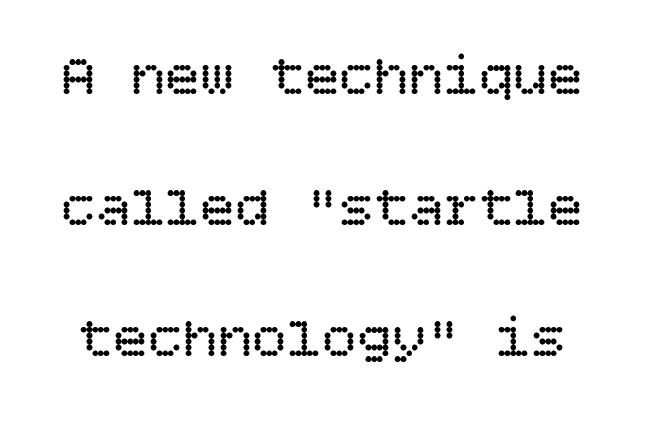
The image shows 58 px regular-weight type, upright; set loose line spacing (2.26x), normal letter spacing, not underlined; low stroke contrast and a large x-height.
